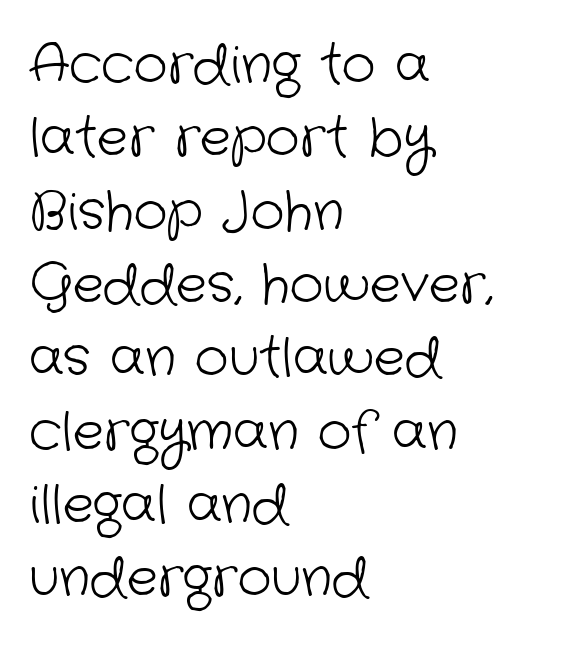
The image shows 52 px light sans-serif type; set left-aligned, normal line spacing (1.41x), normal letter spacing, not underlined; low stroke contrast and a medium x-height.
